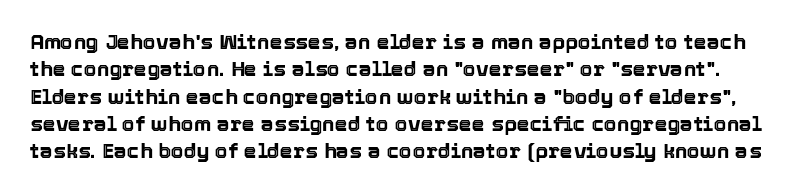
{"italic": "no", "underline": "no", "line_spacing": "normal", "line_spacing_ratio": 1.3, "letter_spacing": "normal", "letter_spacing_em": 0.0, "glyph_px": 21}
